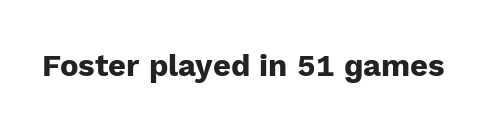
Think of a printed novel: that variable character pitch is what you see here. A roman cut, with each character standing at attention. The designer went with a sans here, leaving each stem footless. Anything drawn beneath the words? Only blank space. Characters follow at the spacing the type designer built in. The passage shown is emphatically bold.
